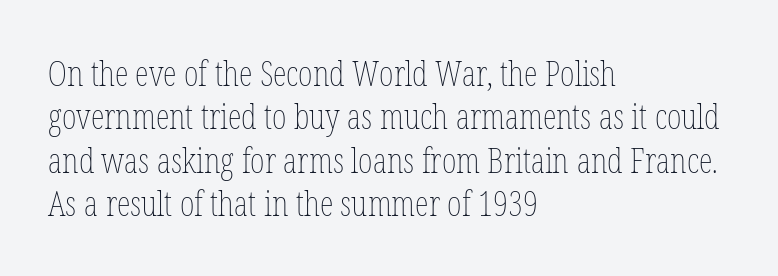
The passage shown is typed in a proportional face where columns would drift. Every row of glyphs begins at an identical x-position on the left. Has an underline been added? It has not. These lines were composed using upright roman letters. Between one letter and the next there's only the usual sliver of space.
